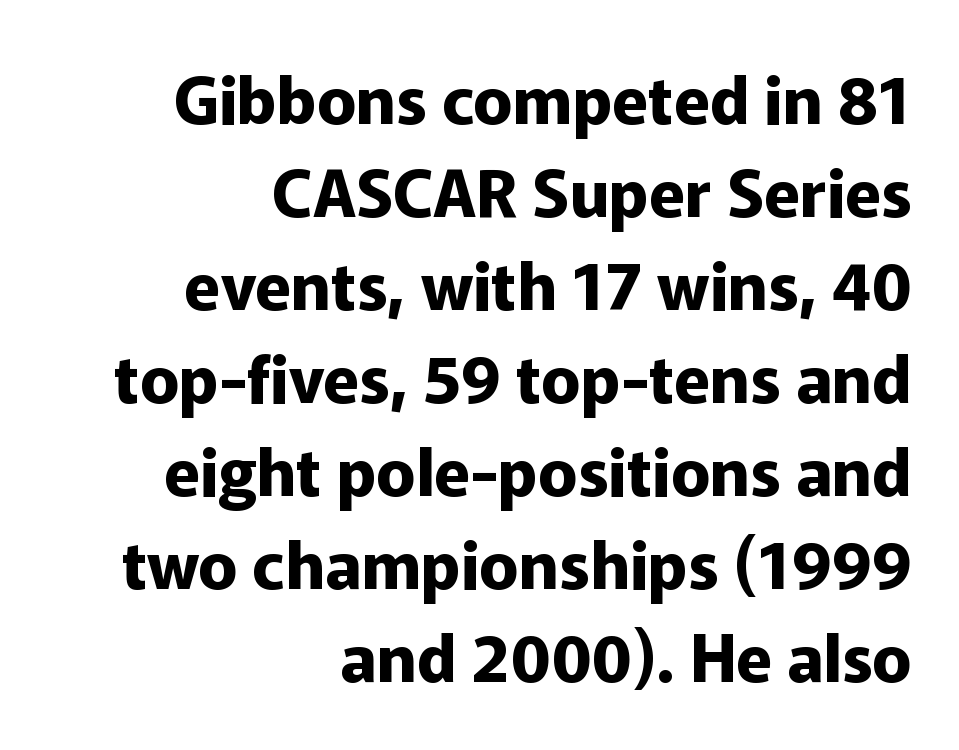
Q: Is the text bold? A: Yes.
Q: Is the text italic (slanted)? A: No, it is upright.
Q: Is the typeface a serif or a sans-serif typeface? A: Sans-serif.
Q: Is the text underlined? A: No.
Q: How is the paragraph aligned? A: Right-aligned.
Q: Is the spacing between letters normal or unusually wide? A: Normal.
Q: Is the spacing between lines tight, normal or loose? A: Normal.
Q: Width (condensed, normal, or wide)? A: Normal.
Q: Stroke contrast? A: Low.
Q: x-height? A: Medium.
Q: Monospaced? A: No.
